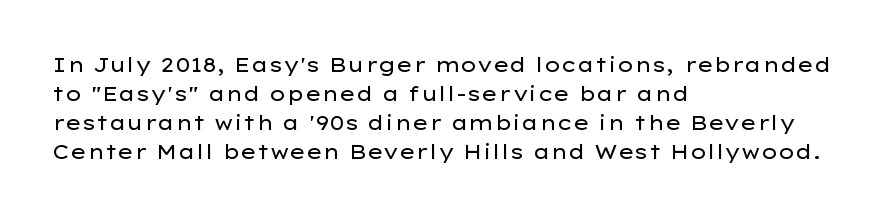
{"italic": "no", "bold": "no", "underline": "no", "align": "left", "line_spacing": "normal", "line_spacing_ratio": 1.45, "letter_spacing": "normal", "letter_spacing_em": 0.0, "glyph_px": 20}
